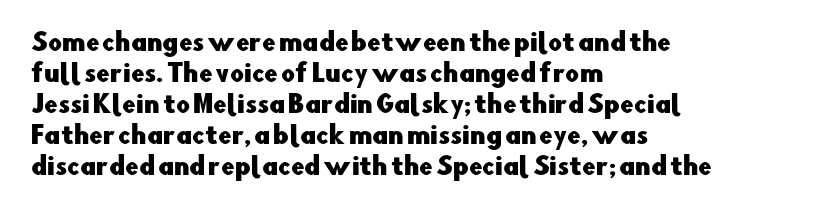
Q: Is the text italic (slanted)? A: No, it is upright.
Q: Is the text underlined? A: No.
Q: How is the paragraph aligned? A: Left-aligned.
Q: Is the spacing between letters normal or unusually wide? A: Normal.
Q: Is the spacing between lines tight, normal or loose? A: Normal.
